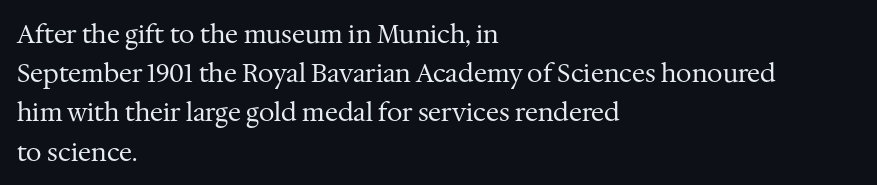
The image shows 25 px text type, upright; set left-aligned, normal line spacing (1.57x), normal letter spacing, not underlined.
